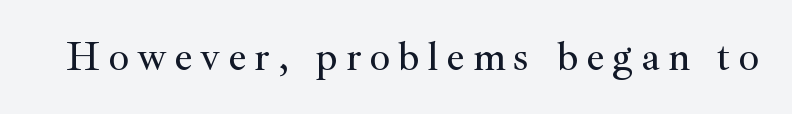
{"serif": "yes", "italic": "no", "width": "normal", "stroke_contrast": "medium", "x_height": "small", "monospaced": "no", "underline": "no", "glyph_px": 41}
